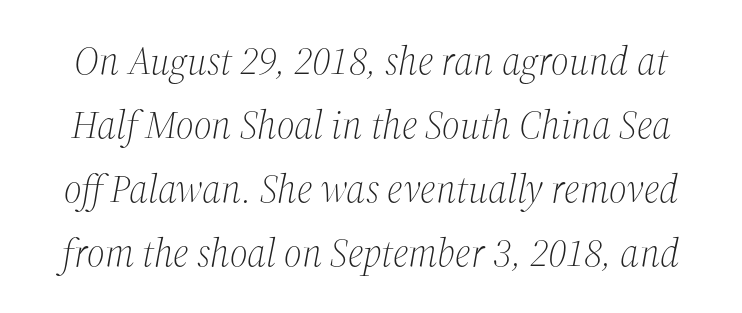
The image shows 39 px light serif type, italic (leaning right); set normal line spacing (1.64x), normal letter spacing, not underlined; medium stroke contrast and a medium x-height.
